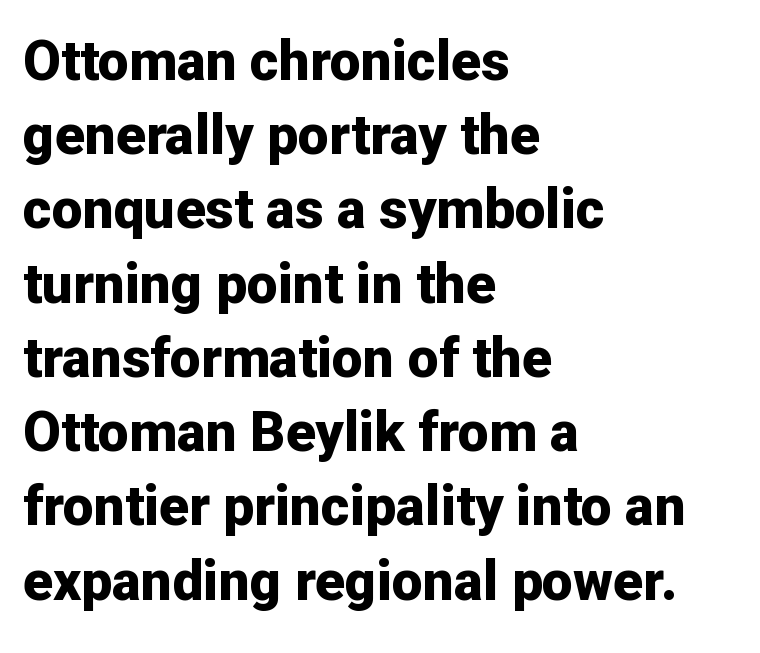
Q: Is the text bold? A: Yes.
Q: Is the text italic (slanted)? A: No, it is upright.
Q: Is the typeface a serif or a sans-serif typeface? A: Sans-serif.
Q: Is the text underlined? A: No.
Q: How is the paragraph aligned? A: Left-aligned.
Q: Is the spacing between letters normal or unusually wide? A: Normal.
Q: Is the spacing between lines tight, normal or loose? A: Normal.
Q: Width (condensed, normal, or wide)? A: Normal.
Q: Stroke contrast? A: Low.
Q: x-height? A: Medium.
Q: Monospaced? A: No.
